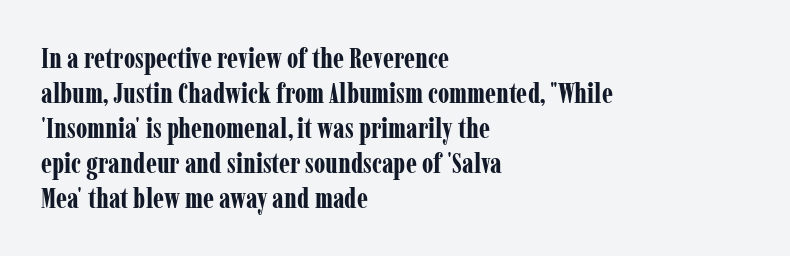
This rendering features lettering with no underline. As a designer I'd log this as weight 700, bold. The designer went with a serif here, giving each stem small feet. The designer left line spacing at the default. The specimen reads as upright at a glance. The face used here is rendered with its standard letterfit.
